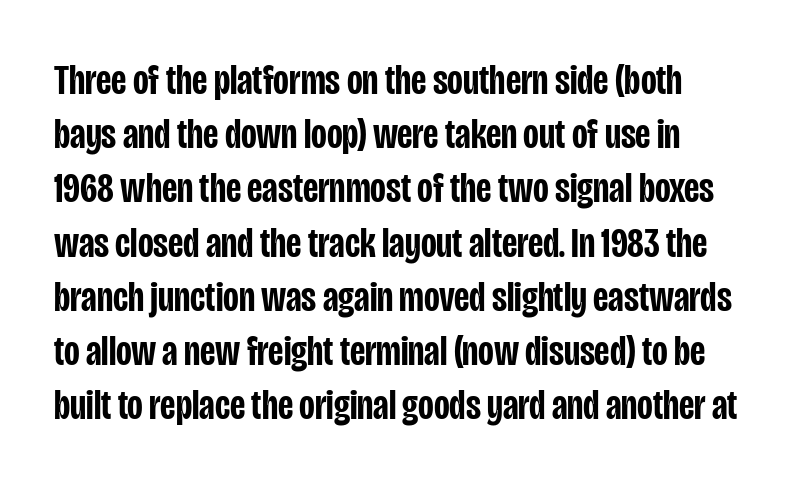
Q: Is the text bold? A: Semi-bold.
Q: Is the text italic (slanted)? A: No, it is upright.
Q: Is the typeface a serif or a sans-serif typeface? A: Sans-serif.
Q: Is the text underlined? A: No.
Q: Is the spacing between letters normal or unusually wide? A: Normal.
Q: Is the spacing between lines tight, normal or loose? A: Normal.
Q: Width (condensed, normal, or wide)? A: Condensed.
Q: Stroke contrast? A: Low.
Q: x-height? A: Large.
Q: Monospaced? A: No.
